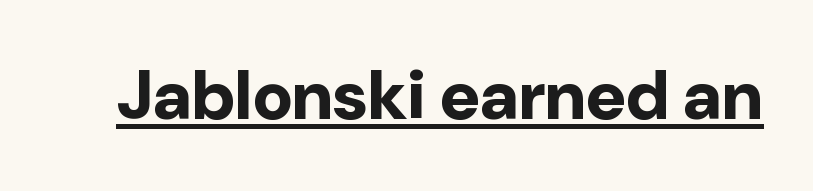
Q: Is the text bold? A: Yes.
Q: Is the text italic (slanted)? A: No, it is upright.
Q: Is the typeface a serif or a sans-serif typeface? A: Sans-serif.
Q: Is the text underlined? A: Yes.
Q: Is the spacing between letters normal or unusually wide? A: Normal.
Q: Width (condensed, normal, or wide)? A: Normal.
Q: Stroke contrast? A: Low.
Q: x-height? A: Medium.
Q: Monospaced? A: No.
